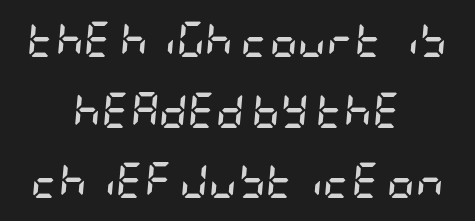
{"italic": "yes", "lean": "right", "slant_degrees": 5, "bold": "yes", "weight": "semibold", "width": "condensed", "stroke_contrast": "low", "x_height": "large", "underline": "no", "align": "center", "line_spacing": "loose", "line_spacing_ratio": 2.02, "letter_spacing": "normal", "letter_spacing_em": 0.0, "glyph_px": 35}
